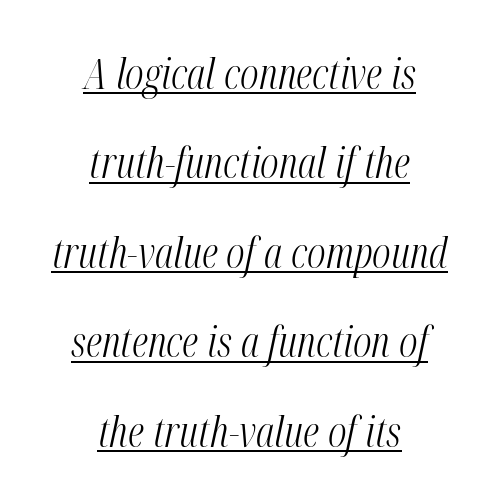
Q: Is the text bold? A: No.
Q: Is the text italic (slanted)? A: Yes, it leans right by about 12 degrees.
Q: Is the text underlined? A: Yes.
Q: How is the paragraph aligned? A: Centered.
Q: Is the spacing between letters normal or unusually wide? A: Normal.
Q: Is the spacing between lines tight, normal or loose? A: Loose.
Q: Width (condensed, normal, or wide)? A: Condensed.
Q: Stroke contrast? A: Medium.
Q: x-height? A: Medium.
Q: Monospaced? A: No.
